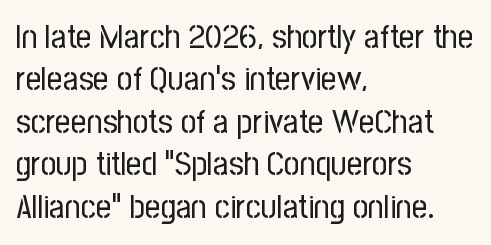
Q: Is the text bold? A: No.
Q: Is the text italic (slanted)? A: No, it is upright.
Q: Is the typeface a serif or a sans-serif typeface? A: Sans-serif.
Q: Is the text underlined? A: No.
Q: How is the paragraph aligned? A: Left-aligned.
Q: Is the spacing between letters normal or unusually wide? A: Normal.
Q: Is the spacing between lines tight, normal or loose? A: Normal.
Q: Width (condensed, normal, or wide)? A: Condensed.
Q: Stroke contrast? A: Low.
Q: x-height? A: Medium.
Q: Monospaced? A: No.
